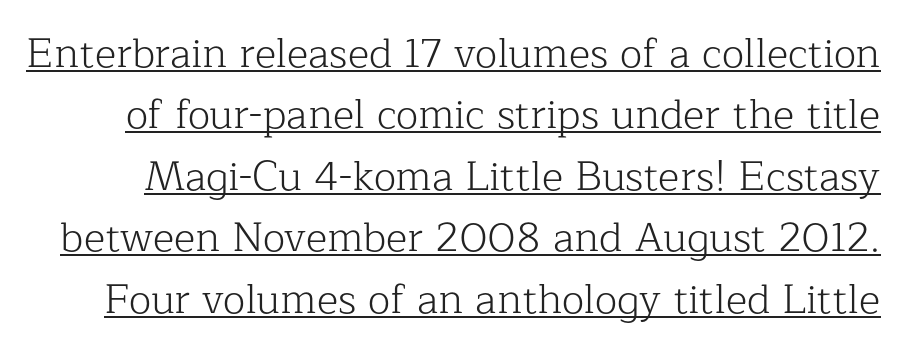
{"serif": "yes", "italic": "no", "bold": "no", "weight": "light", "width": "normal", "stroke_contrast": "low", "x_height": "medium", "monospaced": "no", "underline": "yes", "line_spacing": "normal", "line_spacing_ratio": 1.5, "letter_spacing": "normal", "letter_spacing_em": 0.0, "glyph_px": 41}
